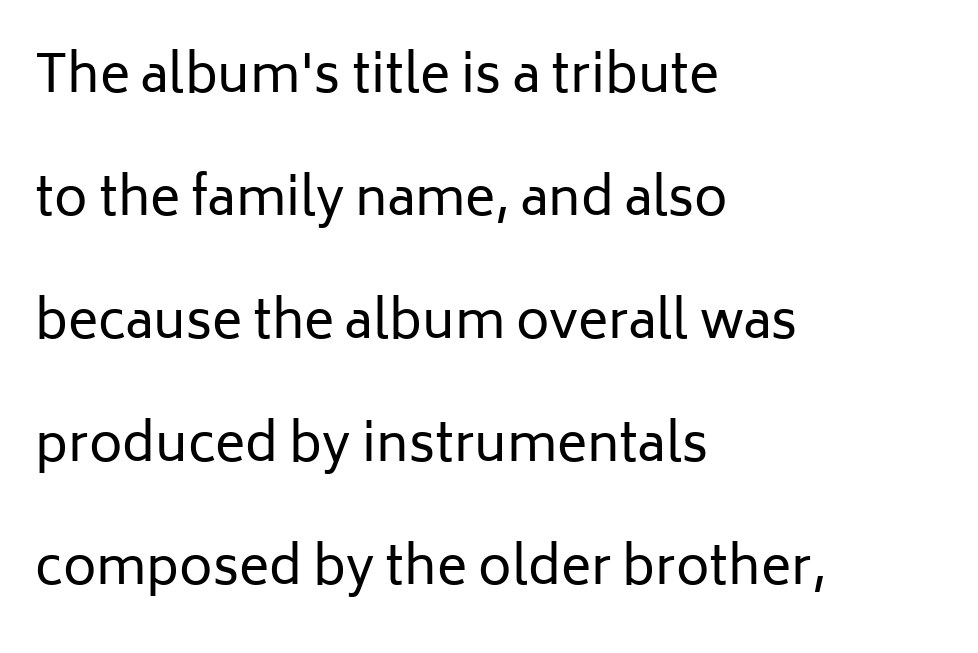
The typesetter chose a ragged-right arrangement here. Posture: vertical. Just letters on the line, the space beneath them empty. The letterforms sit shoulder to shoulder at normal distance. The cut favours lightness, reaching ordinary text weight at its darkest. A great deal of white space separates one row of letters from the next.
